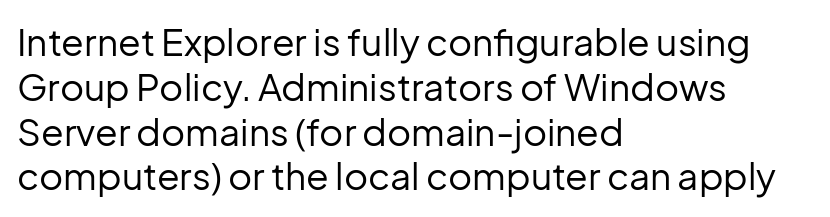
Q: Is the text bold? A: No.
Q: Is the text italic (slanted)? A: No, it is upright.
Q: Is the typeface a serif or a sans-serif typeface? A: Sans-serif.
Q: Is the text underlined? A: No.
Q: How is the paragraph aligned? A: Left-aligned.
Q: Is the spacing between letters normal or unusually wide? A: Normal.
Q: Width (condensed, normal, or wide)? A: Normal.
Q: Stroke contrast? A: Low.
Q: x-height? A: Medium.
Q: Monospaced? A: No.
